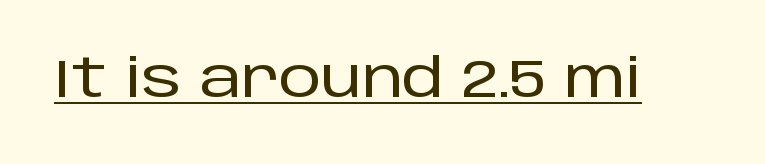
{"serif": "no", "italic": "no", "width": "normal", "stroke_contrast": "low", "x_height": "large", "monospaced": "no", "underline": "yes", "letter_spacing": "normal", "letter_spacing_em": 0.0, "glyph_px": 53}
